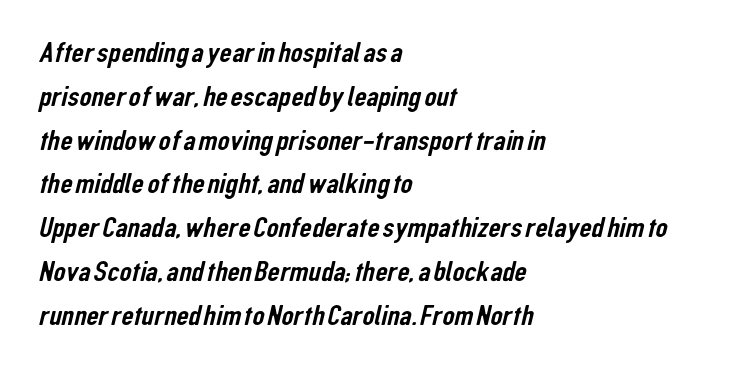
This sample uses a sans-serif face. Letter spacing: default. Proportional: the letters do not fall into vertical columns. This sample keeps an unexceptional amount of space between lines. Any mark beneath the type? The region is blank.
